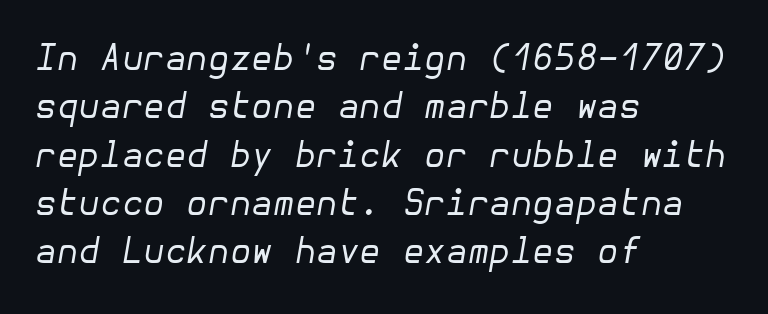
{"italic": "yes", "lean": "right", "slant_degrees": 10, "bold": "no", "weight": "regular", "width": "normal", "stroke_contrast": "low", "x_height": "medium", "underline": "no", "align": "left", "line_spacing": "normal", "line_spacing_ratio": 1.38, "letter_spacing": "normal", "letter_spacing_em": 0.0, "glyph_px": 35}
